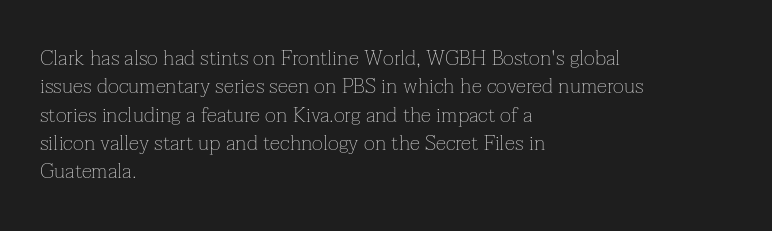
The image shows 21 px text type, upright; set left-aligned, normal line spacing (1.35x), normal letter spacing, not underlined.
